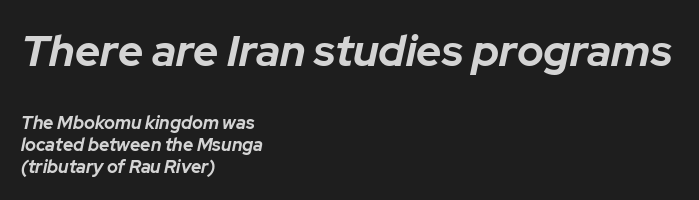
{"italic": "yes", "lean": "right", "slant_degrees": 12, "bold": "yes", "weight": "bold", "width": "normal", "stroke_contrast": "low", "x_height": "medium", "monospaced": "no", "underline": "no", "align": "left", "line_spacing_ratio": 1.22, "letter_spacing": "normal", "letter_spacing_em": 0.0, "larger_block": "first", "size_ratio": 2.44, "glyph_px": 44}
